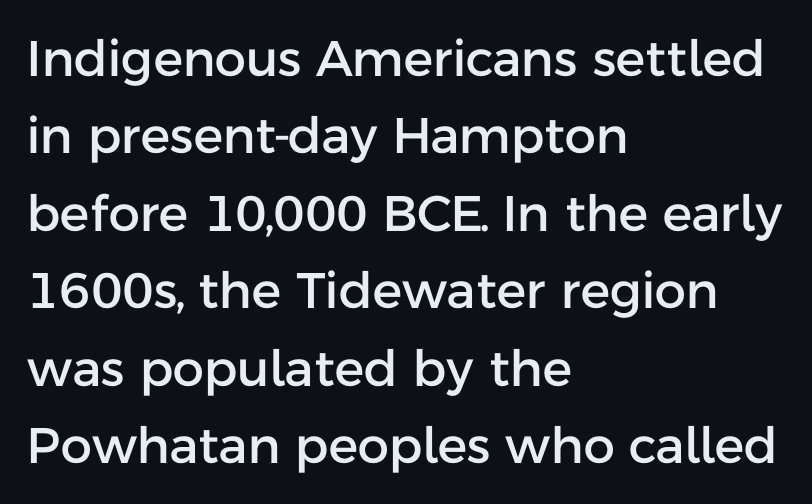
The image shows 50 px sans-serif type, upright; set left-aligned, normal line spacing (1.55x), normal letter spacing, not underlined; low stroke contrast and a medium x-height.
